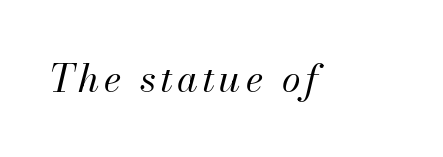
Q: Is the text bold? A: No.
Q: Is the text italic (slanted)? A: Yes, it leans right by about 13 degrees.
Q: Is the text underlined? A: No.
Q: Width (condensed, normal, or wide)? A: Normal.
Q: Stroke contrast? A: Medium.
Q: x-height? A: Small.
Q: Monospaced? A: No.
